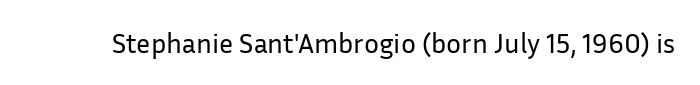
{"serif": "no", "italic": "no", "bold": "no", "weight": "regular", "width": "normal", "stroke_contrast": "low", "x_height": "medium", "monospaced": "no", "underline": "no", "letter_spacing": "normal", "letter_spacing_em": 0.0, "glyph_px": 28}
